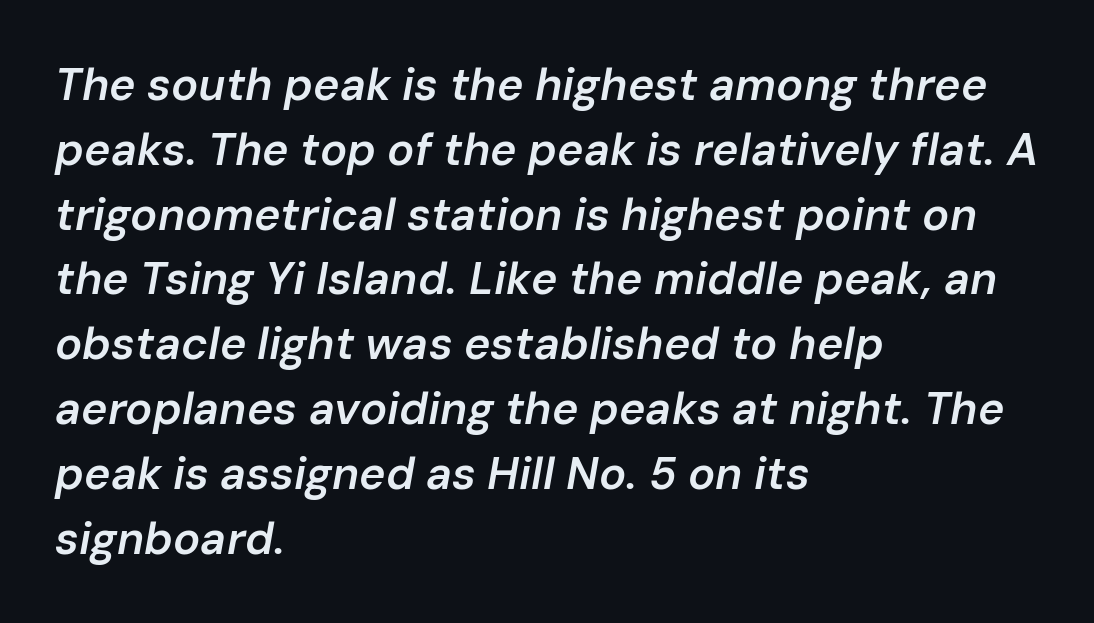
The image shows 45 px semibold type, italic (leaning right); set left-aligned, normal line spacing (1.44x), normal letter spacing, not underlined; low stroke contrast and a medium x-height.
